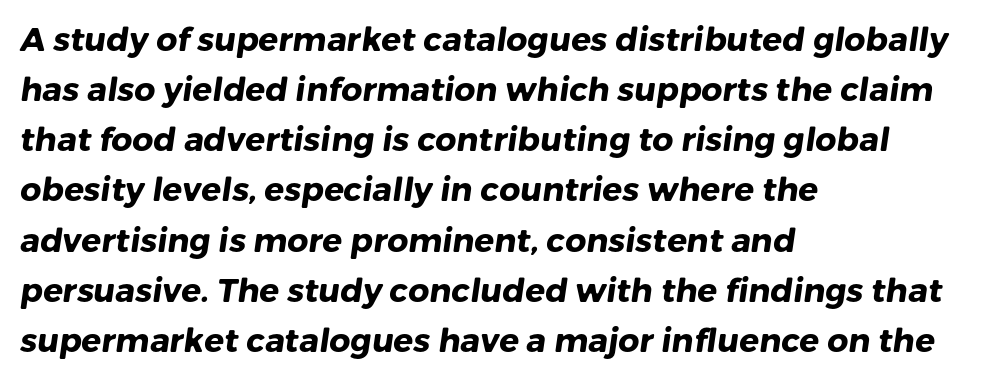
{"serif": "no", "bold": "yes", "weight": "heavy", "width": "normal", "stroke_contrast": "low", "x_height": "medium", "monospaced": "no", "underline": "no", "align": "left", "line_spacing": "normal", "line_spacing_ratio": 1.52, "letter_spacing": "normal", "letter_spacing_em": 0.0, "glyph_px": 33}
